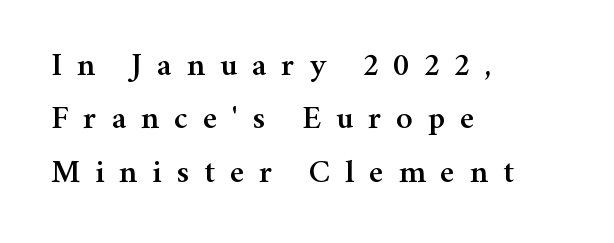
{"serif": "yes", "italic": "no", "width": "normal", "stroke_contrast": "medium", "x_height": "medium", "monospaced": "no", "underline": "no", "align": "left", "line_spacing": "normal", "line_spacing_ratio": 1.62, "letter_spacing": "wide", "letter_spacing_em": 0.45, "glyph_px": 33}
